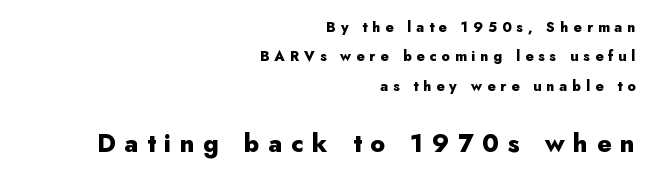
{"italic": "no", "bold": "yes", "underline": "no", "align": "right", "line_spacing": "loose", "line_spacing_ratio": 2.1, "letter_spacing": "wide", "letter_spacing_em": 0.35, "larger_block": "second", "size_ratio": 1.79, "glyph_px": 25}
